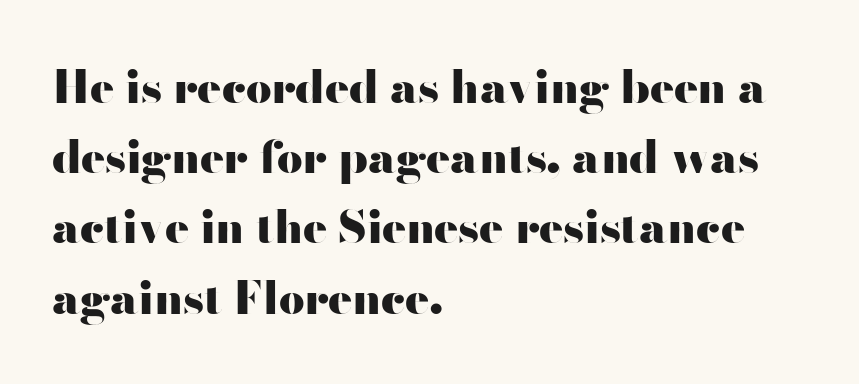
{"serif": "no", "italic": "no", "bold": "yes", "weight": "heavy", "width": "wide", "stroke_contrast": "high", "x_height": "small", "monospaced": "no", "underline": "no", "align": "left", "line_spacing": "normal", "line_spacing_ratio": 1.56, "letter_spacing": "normal", "letter_spacing_em": 0.0, "glyph_px": 45}
